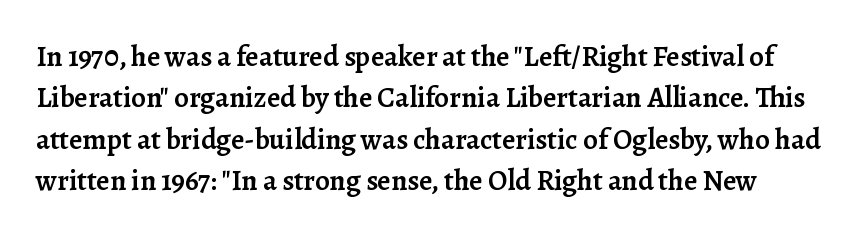
Regular leading. Any mark beneath the type? The region is blank. What weight is shown? A semibold, between regular and bold. I'd call this a serif setting — the letters wear small feet.
